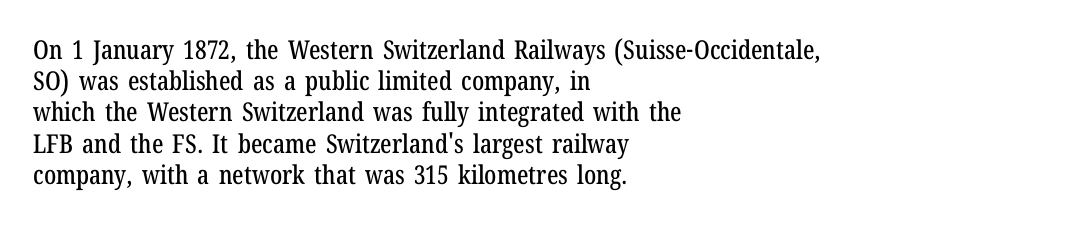
{"italic": "no", "underline": "no", "align": "left", "line_spacing_ratio": 1.2, "letter_spacing": "normal", "letter_spacing_em": 0.0, "glyph_px": 26}
